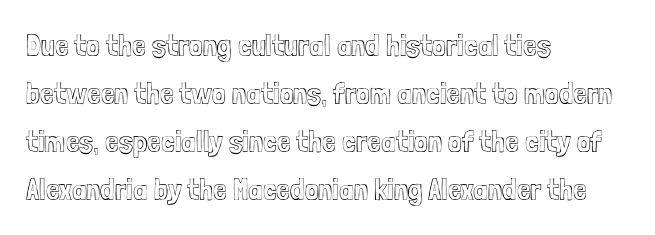
The image shows 31 px condensed type, upright; set left-aligned, normal line spacing (1.55x), normal letter spacing, not underlined; a medium x-height.
